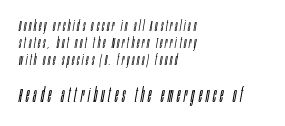
Bold? No — there's no thickening of the strokes. Leftover space on each line is placed entirely after the last word. The passage shown has open, widely tracked lettering throughout. Block two is the big one; block one sits smaller above it.
